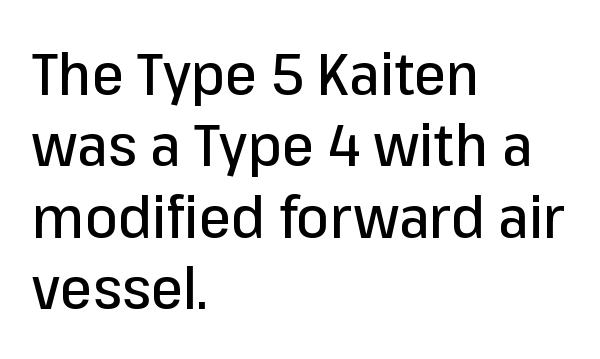
Q: Is the text italic (slanted)? A: No, it is upright.
Q: Is the typeface a serif or a sans-serif typeface? A: Sans-serif.
Q: Is the text underlined? A: No.
Q: How is the paragraph aligned? A: Left-aligned.
Q: Is the spacing between letters normal or unusually wide? A: Normal.
Q: Width (condensed, normal, or wide)? A: Normal.
Q: Stroke contrast? A: Low.
Q: x-height? A: Medium.
Q: Monospaced? A: No.
